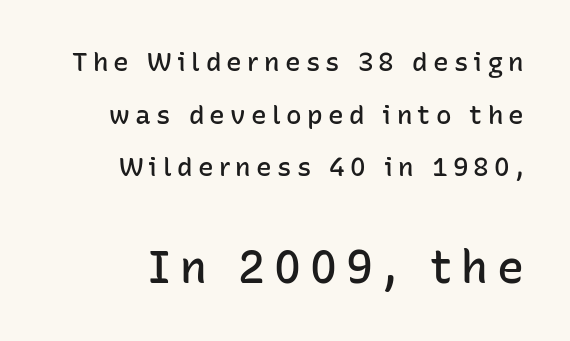
The image shows 45 px semibold sans-serif type, upright; set right-aligned, loose line spacing (2.02x), unusually wide letter spacing (+0.2 em), not underlined; the second (bottom) block is 1.73x larger; low stroke contrast and a medium x-height.
